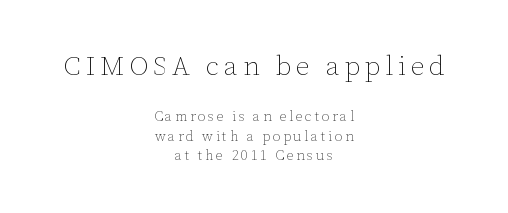
Q: Is the text bold? A: No.
Q: Is the text italic (slanted)? A: No, it is upright.
Q: Is the text underlined? A: No.
Q: How is the paragraph aligned? A: Centered.
Q: Is the spacing between lines tight, normal or loose? A: Normal.
Q: Which block of text is set in a larger size, the first (top) or the second (bottom)? A: The first (top) one.
